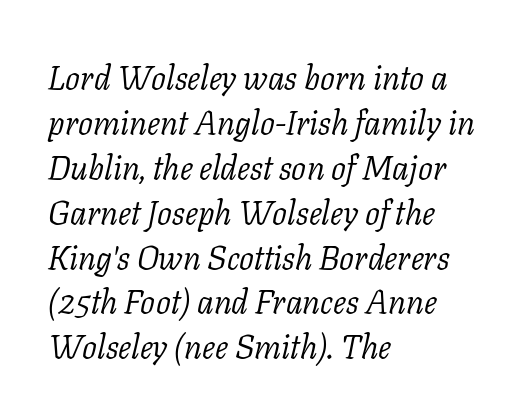
Q: Is the text bold? A: No.
Q: Is the text italic (slanted)? A: Yes, it leans right by about 11 degrees.
Q: Is the typeface a serif or a sans-serif typeface? A: Serif.
Q: Is the text underlined? A: No.
Q: How is the paragraph aligned? A: Left-aligned.
Q: Is the spacing between letters normal or unusually wide? A: Normal.
Q: Is the spacing between lines tight, normal or loose? A: Normal.
Q: Width (condensed, normal, or wide)? A: Normal.
Q: Stroke contrast? A: Low.
Q: x-height? A: Medium.
Q: Monospaced? A: No.
